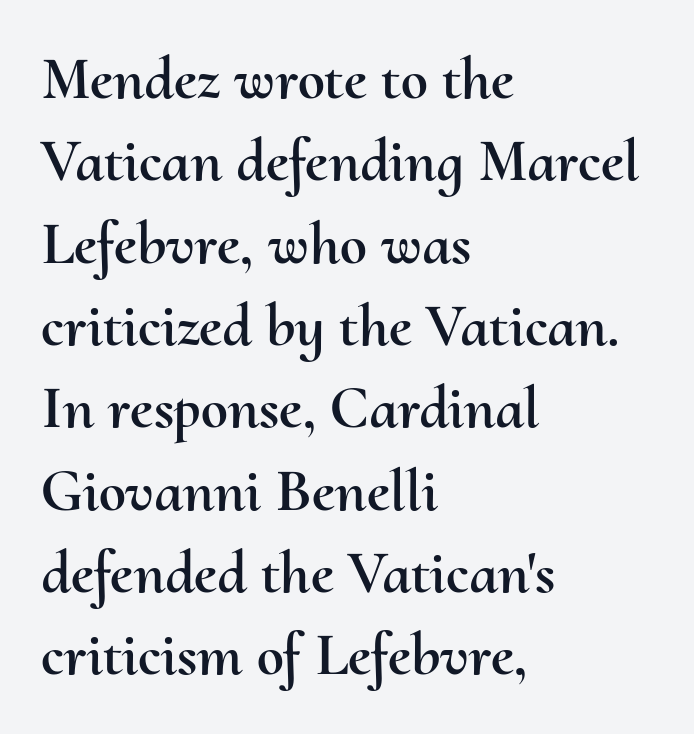
Students, note that the glyphs here touch the page at normal intervals. The rendering uses a moderate line-height, typical for paragraphs. These lines are set flush left with a ragged right edge. The baseline area is clear. The rendering uses natural spacing where letterforms have individual widths. Upright lettering throughout.
